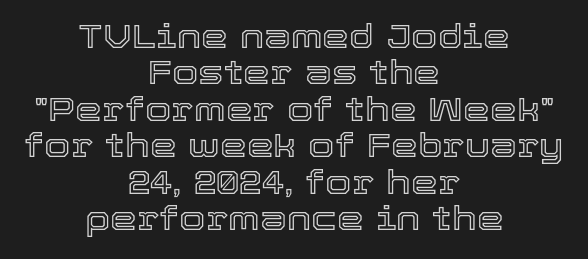
Ascenders rise straight up at ninety degrees. Quick note: interline space is minimal. The string is rendered with underlining switched off. Caption: standard tracking, unaltered. You could not count columns in this text — the font is proportionally spaced. The whitespace from short lines is split evenly between both sides.
